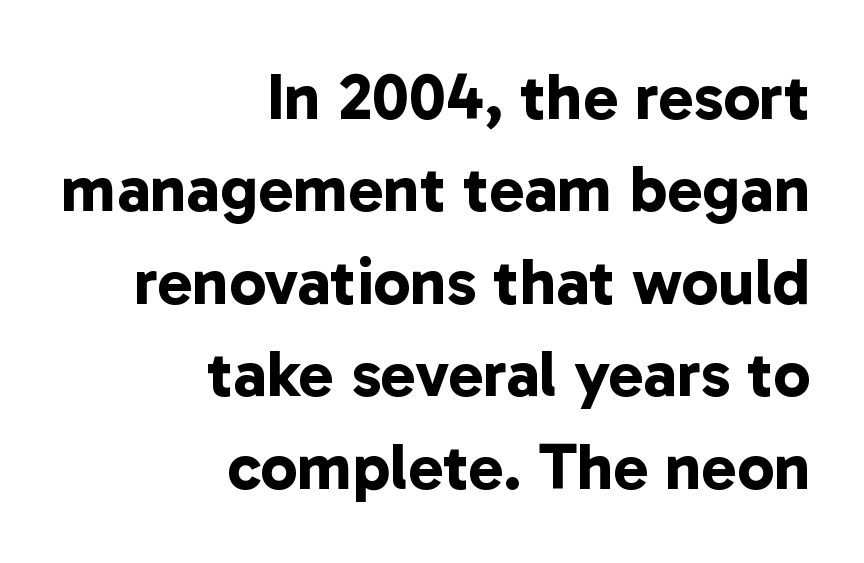
Q: Is the text bold? A: Yes.
Q: Is the typeface a serif or a sans-serif typeface? A: Sans-serif.
Q: Is the text underlined? A: No.
Q: How is the paragraph aligned? A: Right-aligned.
Q: Is the spacing between letters normal or unusually wide? A: Normal.
Q: Is the spacing between lines tight, normal or loose? A: Normal.
Q: Width (condensed, normal, or wide)? A: Normal.
Q: Stroke contrast? A: Low.
Q: x-height? A: Medium.
Q: Monospaced? A: No.
